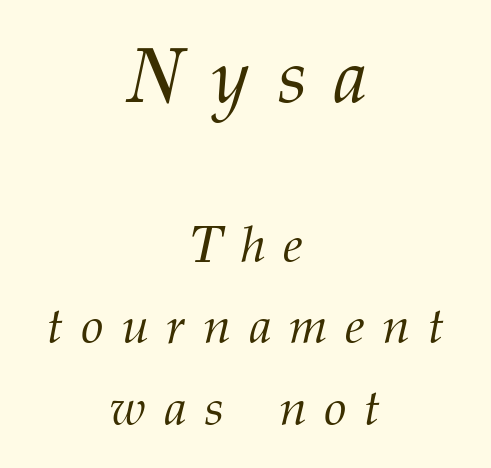
The image shows 77 px light serif type, italic (leaning right); set centered, normal line spacing (1.6x), unusually wide letter spacing (+0.35 em), not underlined; the first (top) block is 1.51x larger; medium stroke contrast and a medium x-height.
